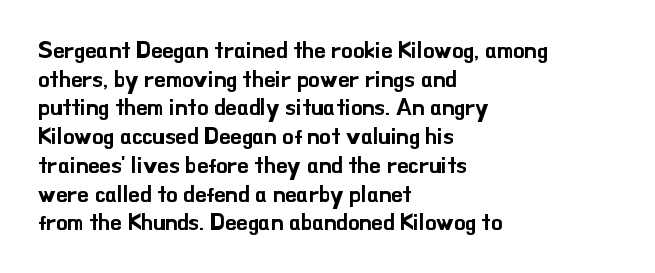
{"italic": "no", "underline": "no", "align": "left", "line_spacing": "normal", "line_spacing_ratio": 1.25, "letter_spacing": "normal", "letter_spacing_em": 0.0, "glyph_px": 23}
